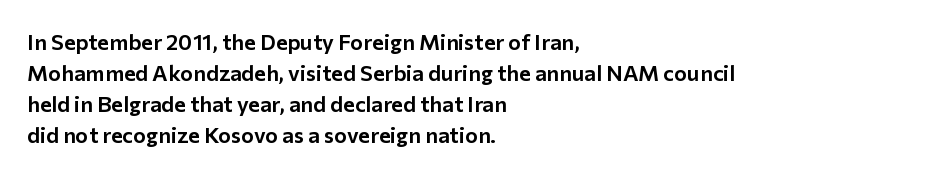
The image shows 22 px text type, upright; set left-aligned, normal line spacing (1.41x), normal letter spacing, not underlined.
